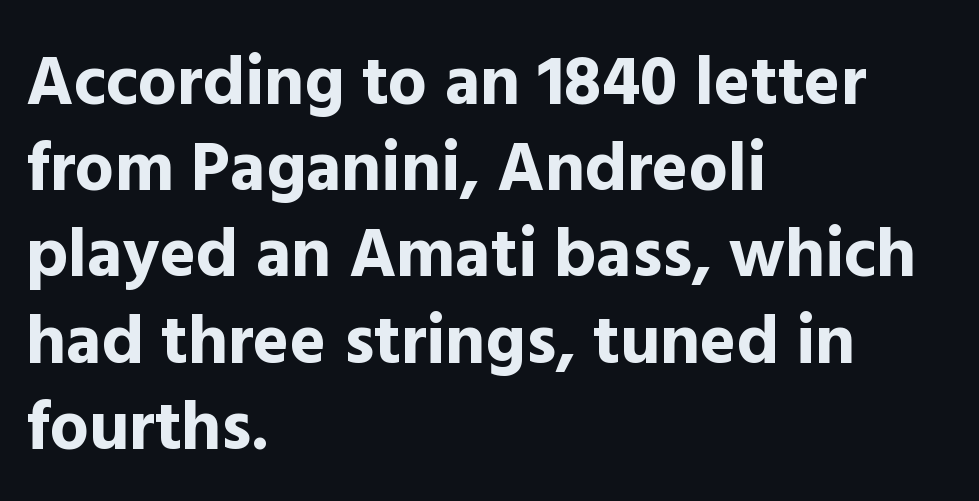
The font's upright variant was chosen for this text. Each letter keeps its own natural width here, so spacing adapts to shape. The strip under each line holds only bare page. The typesetter chose a ragged-right arrangement here. The face used here has the dense, thick strokes of a bold. Observe the ordinary spacing: letters are neighbours, not strangers.
